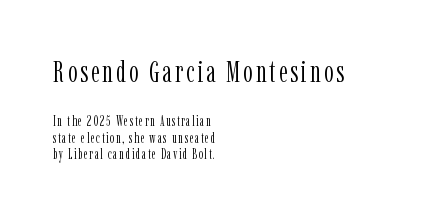
Weight: not bold — regular or lighter. This rendering features lettering with no underline. Quick note: not italic, upright. This layout puts the oversized block above and the modest block below.
